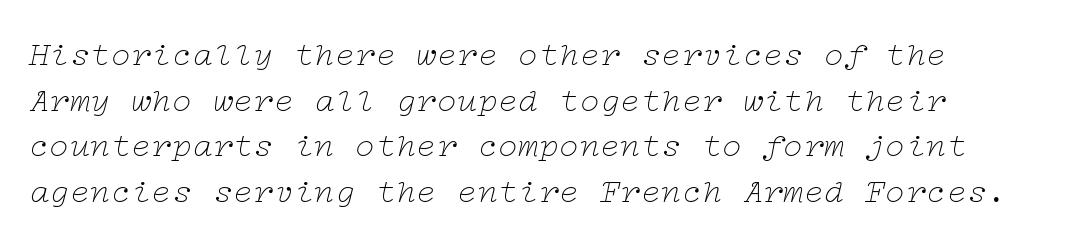
The tracking reads as untouched default to a designer's eye. The typography opts for an oblique posture over an upright one. If you measured baseline to baseline, you'd find a middling distance. A bare baseline throughout the passage.
